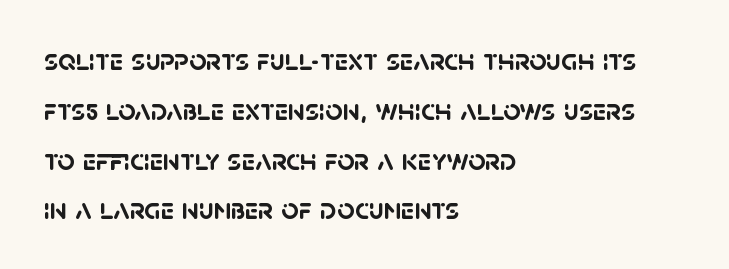
Note the varied advance widths — an 'i' is clearly narrower than an 'm'. Bold? Absolutely — the strokes are thick and heavy. This is sans-serif lettering, the kind often seen on screens and signage. A typesetter would call this leading conventional body-copy spacing. This sample is left-justified, so line endings fall wherever the words run out. Tracking value appears to be zero — textbook default spacing.
